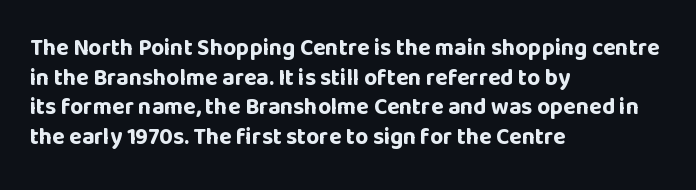
The image shows 23 px bold type, upright; set left-aligned, normal line spacing (1.29x), normal letter spacing, not underlined.
